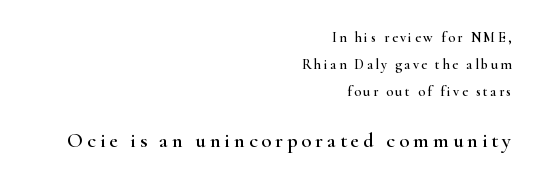
Q: Is the text italic (slanted)? A: No, it is upright.
Q: Is the text underlined? A: No.
Q: How is the paragraph aligned? A: Right-aligned.
Q: Is the spacing between lines tight, normal or loose? A: Loose.
Q: Which block of text is set in a larger size, the first (top) or the second (bottom)? A: The second (bottom) one.
